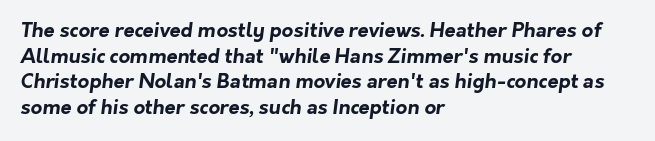
Check under the words: just untouched page. Each word holds together tightly as a unit, with standard inter-letter gaps. Its strokes are broad and dark, the hallmark of bold type. The designer left line spacing at the default. The passage is arranged the way most books set body copy — flush left.
